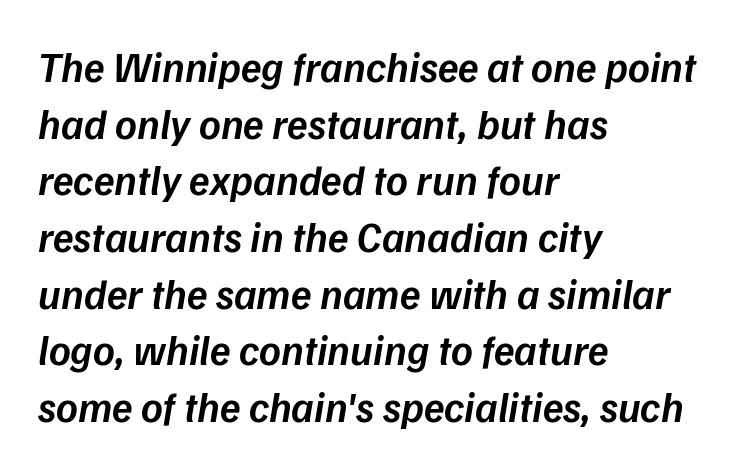
The image shows 42 px semibold type, italic (leaning right); set left-aligned, normal line spacing (1.35x), normal letter spacing, not underlined; low stroke contrast and a medium x-height.
